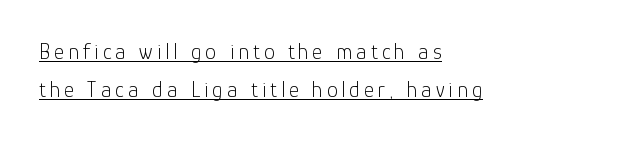
{"italic": "no", "bold": "no", "underline": "yes", "align": "left", "line_spacing_ratio": 1.72, "glyph_px": 22}
